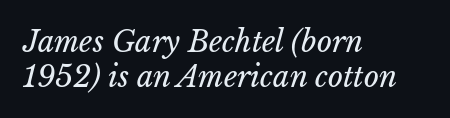
Each row of text sits above clean, open space. The passage is arranged the way most books set body copy — flush left. The type is set solid horizontally, with unmodified tracking. Is this a fixed-width face? No — the glyphs have proportional, varying widths. The font is comparable to plain body text, perhaps lighter.
